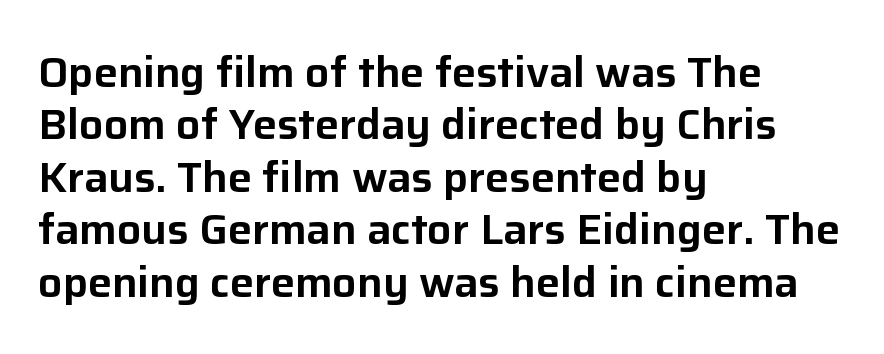
{"serif": "no", "italic": "no", "width": "normal", "stroke_contrast": "low", "x_height": "medium", "monospaced": "no", "underline": "no", "align": "left", "line_spacing_ratio": 1.22, "letter_spacing": "normal", "letter_spacing_em": 0.0, "glyph_px": 43}
